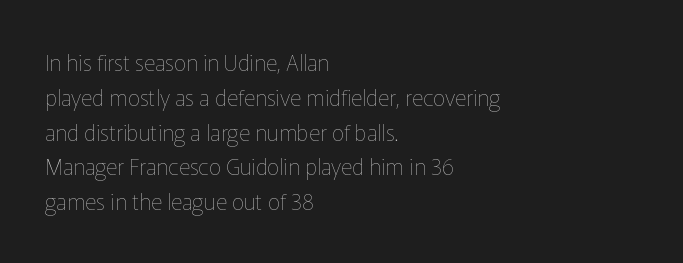
All the whitespace from short lines collects on the right. No extra tracking has been applied to these lines. Characters remain perfectly vertical along every line. The space beneath each line is pristine and unruled. Vertical stems look standard width or narrower in stroke.
